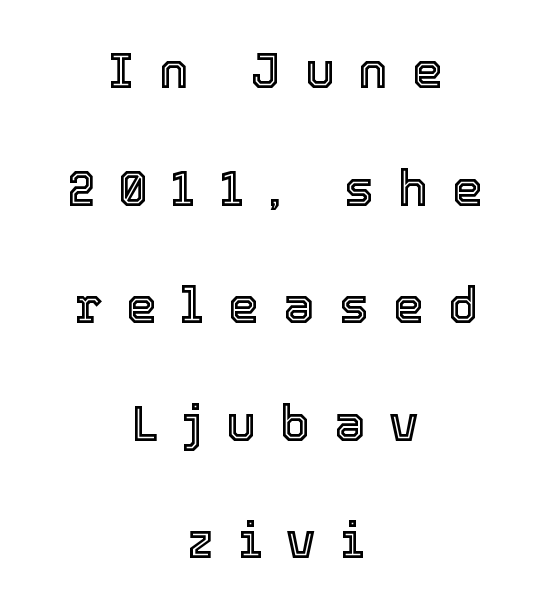
{"italic": "no", "width": "normal", "x_height": "medium", "monospaced": "no", "underline": "no", "align": "center", "line_spacing": "loose", "line_spacing_ratio": 2.4, "letter_spacing": "wide", "letter_spacing_em": 0.5, "glyph_px": 49}
